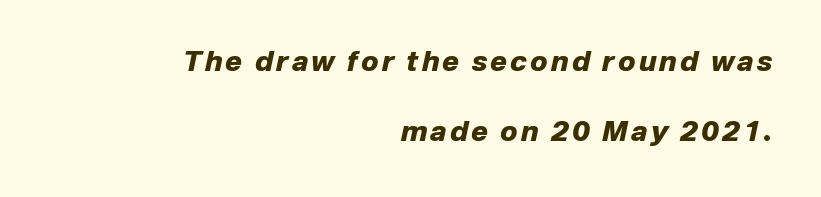
Style check: oblique. Rows of type keep a wide berth in the vertical direction. These lines stack with their right ends in a neat column. Bare-footed words on every line.
